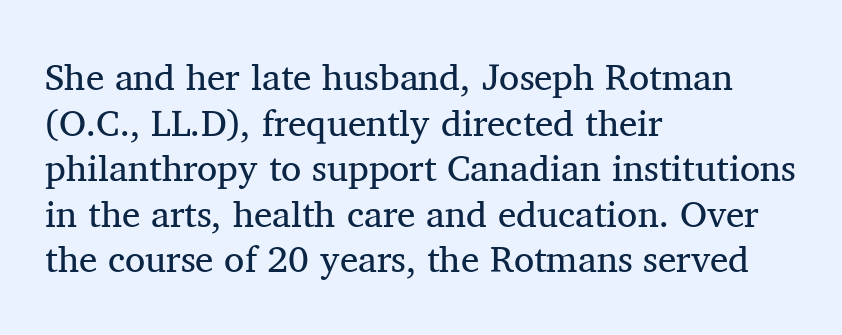
The image shows 37 px regular-weight serif type, upright; set left-aligned, line spacing 1.23x, normal letter spacing, not underlined; medium stroke contrast and a medium x-height.
